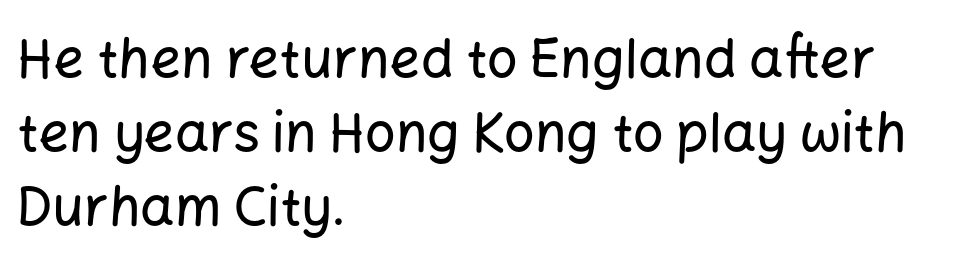
Q: Is the text italic (slanted)? A: No, it is upright.
Q: Is the typeface a serif or a sans-serif typeface? A: Sans-serif.
Q: Is the text underlined? A: No.
Q: How is the paragraph aligned? A: Left-aligned.
Q: Is the spacing between letters normal or unusually wide? A: Normal.
Q: Is the spacing between lines tight, normal or loose? A: Normal.
Q: Width (condensed, normal, or wide)? A: Normal.
Q: Stroke contrast? A: Low.
Q: x-height? A: Medium.
Q: Monospaced? A: No.
